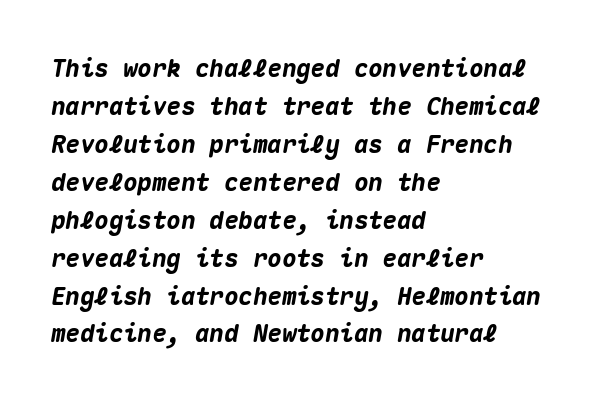
Q: Is the text bold? A: Yes.
Q: Is the text italic (slanted)? A: Yes, it leans right by about 10 degrees.
Q: Is the text underlined? A: No.
Q: How is the paragraph aligned? A: Left-aligned.
Q: Is the spacing between letters normal or unusually wide? A: Normal.
Q: Is the spacing between lines tight, normal or loose? A: Normal.
